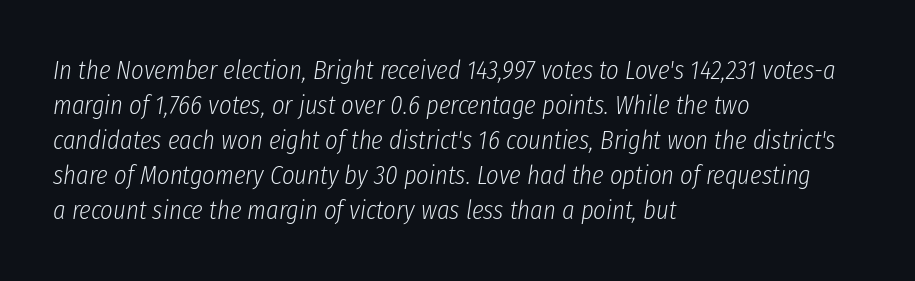
The image shows 27 px text type, italic (leaning right); set left-aligned, normal line spacing (1.3x), normal letter spacing, not underlined.
